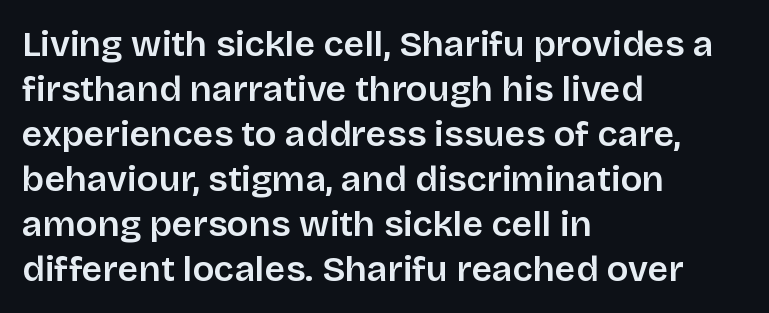
Q: Is the text italic (slanted)? A: No, it is upright.
Q: Is the typeface a serif or a sans-serif typeface? A: Sans-serif.
Q: Is the text underlined? A: No.
Q: How is the paragraph aligned? A: Left-aligned.
Q: Is the spacing between letters normal or unusually wide? A: Normal.
Q: Is the spacing between lines tight, normal or loose? A: Normal.
Q: Width (condensed, normal, or wide)? A: Normal.
Q: Stroke contrast? A: Low.
Q: x-height? A: Large.
Q: Monospaced? A: No.
